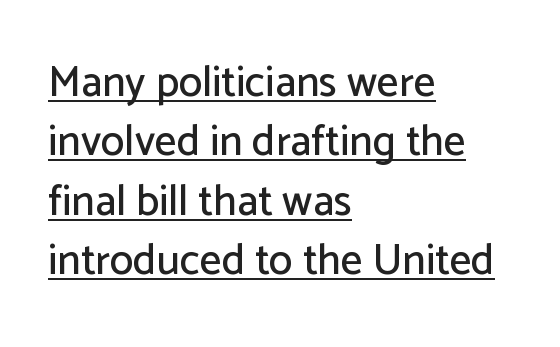
The image shows 43 px sans-serif type, upright; set left-aligned, normal line spacing (1.38x), normal letter spacing, underlined; low stroke contrast and a medium x-height.
